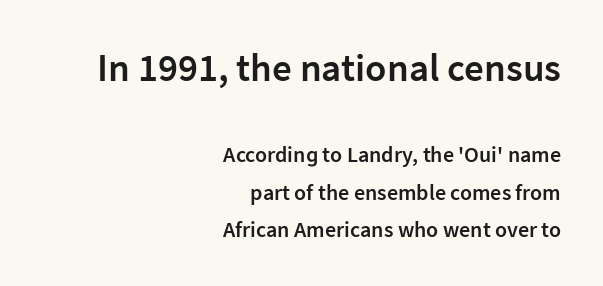
{"serif": "no", "italic": "no", "bold": "semi", "weight": "semibold", "width": "normal", "stroke_contrast": "low", "x_height": "medium", "monospaced": "no", "underline": "no", "align": "right", "line_spacing_ratio": 1.71, "letter_spacing": "normal", "letter_spacing_em": 0.0, "larger_block": "first", "size_ratio": 1.77, "glyph_px": 39}
